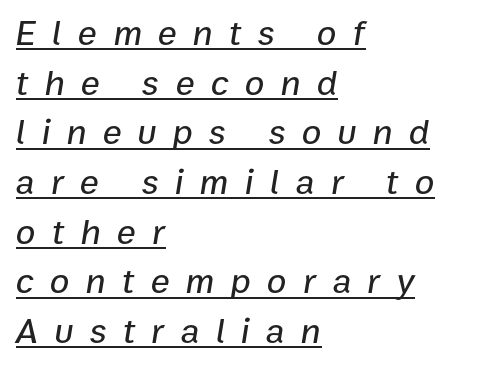
Casual observation: everything's shoved over to the left. The whole block is typeset with a tilt. The letterforms stand isolated, each surrounded by extra space. Looks like someone drew a line under every word here.
